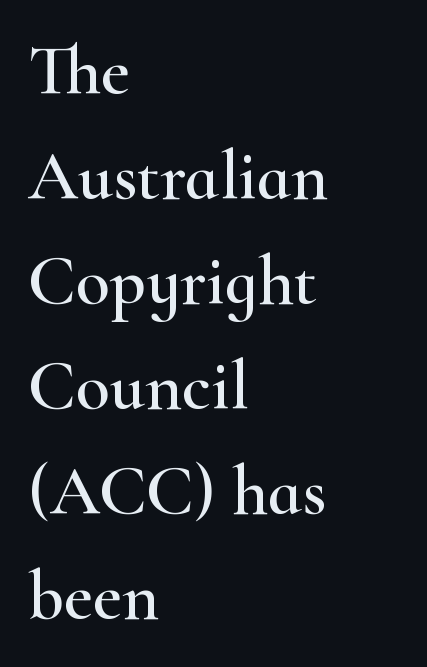
Q: Is the text italic (slanted)? A: No, it is upright.
Q: Is the typeface a serif or a sans-serif typeface? A: Serif.
Q: Is the text underlined? A: No.
Q: How is the paragraph aligned? A: Left-aligned.
Q: Is the spacing between letters normal or unusually wide? A: Normal.
Q: Is the spacing between lines tight, normal or loose? A: Normal.
Q: Width (condensed, normal, or wide)? A: Wide.
Q: Stroke contrast? A: High.
Q: x-height? A: Small.
Q: Monospaced? A: No.
